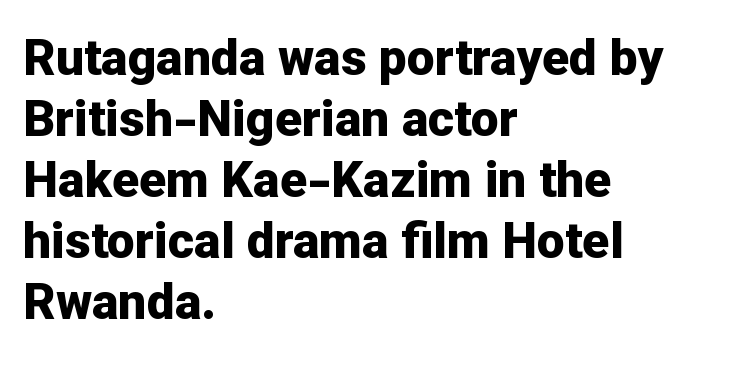
{"serif": "no", "italic": "no", "bold": "yes", "weight": "bold", "width": "normal", "stroke_contrast": "low", "x_height": "medium", "monospaced": "no", "underline": "no", "align": "left", "line_spacing_ratio": 1.22, "letter_spacing": "normal", "letter_spacing_em": 0.0, "glyph_px": 50}
